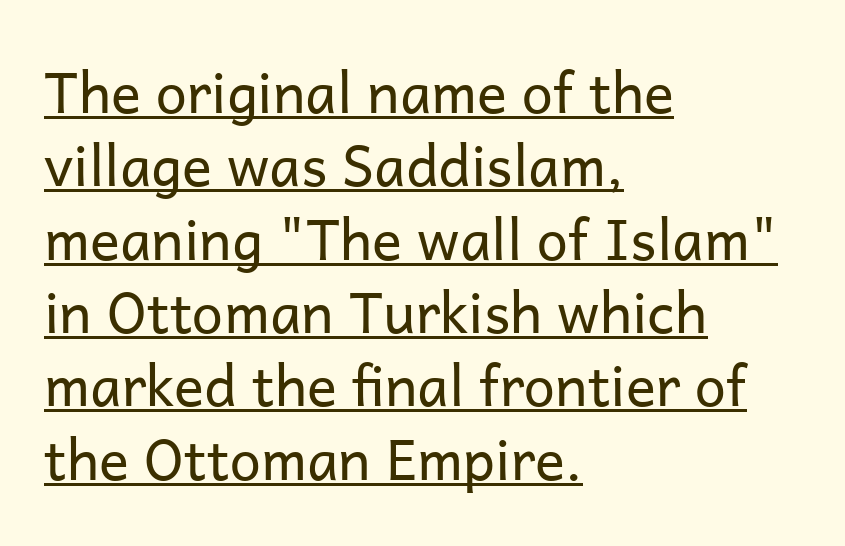
The image shows 56 px regular-weight sans-serif type, upright; set left-aligned, normal line spacing (1.31x), normal letter spacing, underlined; low stroke contrast and a medium x-height.
